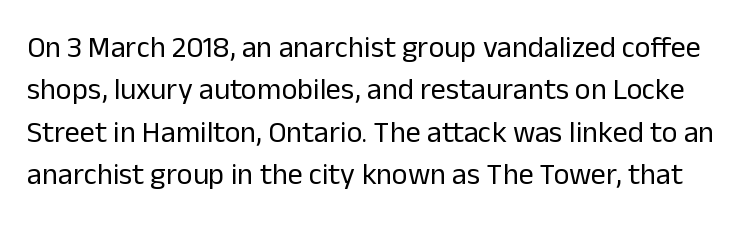
In terms of letterspacing, this is plain default setting. What's the leading like? Ordinary, nothing unusual. The area under the type is left untouched. The letters advance in unequal steps, a hallmark of proportional type.
